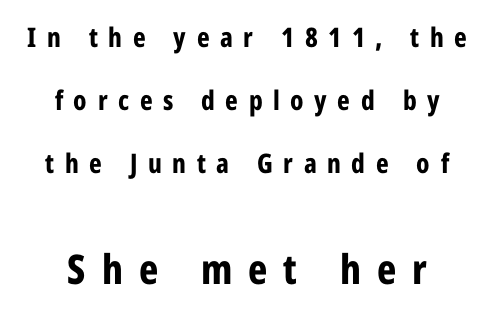
These lines are composed in type without serifs. The tracking reads as deliberately expanded to a designer's eye. The font is running at its bold setting. Here the second block reads like a headline and the first like body copy.
